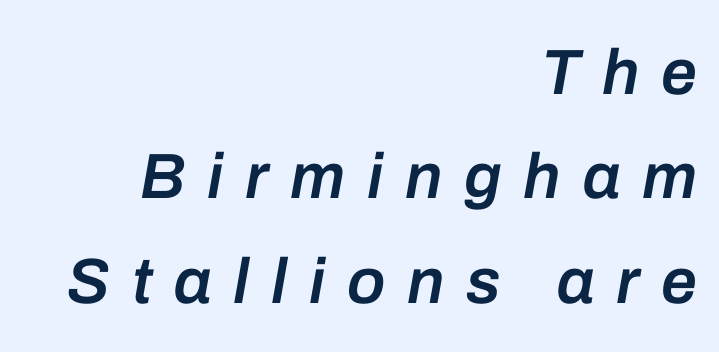
Q: Is the text bold? A: Semi-bold.
Q: Is the text italic (slanted)? A: Yes, it leans right by about 10 degrees.
Q: Is the text underlined? A: No.
Q: How is the paragraph aligned? A: Right-aligned.
Q: Is the spacing between letters normal or unusually wide? A: Unusually wide.
Q: Is the spacing between lines tight, normal or loose? A: Normal.
Q: Width (condensed, normal, or wide)? A: Normal.
Q: Stroke contrast? A: Low.
Q: x-height? A: Medium.
Q: Monospaced? A: No.
